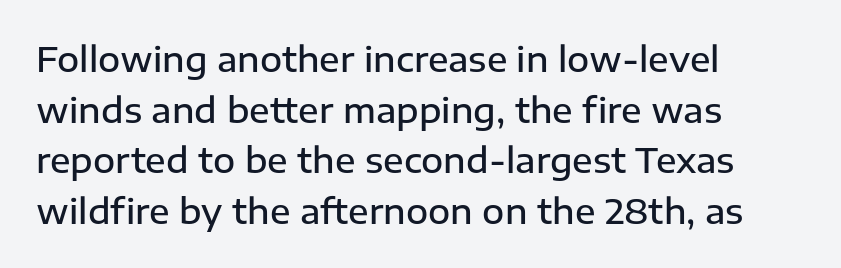
The image shows 34 px semibold sans-serif type, upright; set left-aligned, normal line spacing (1.49x), normal letter spacing, not underlined; low stroke contrast and a medium x-height.
